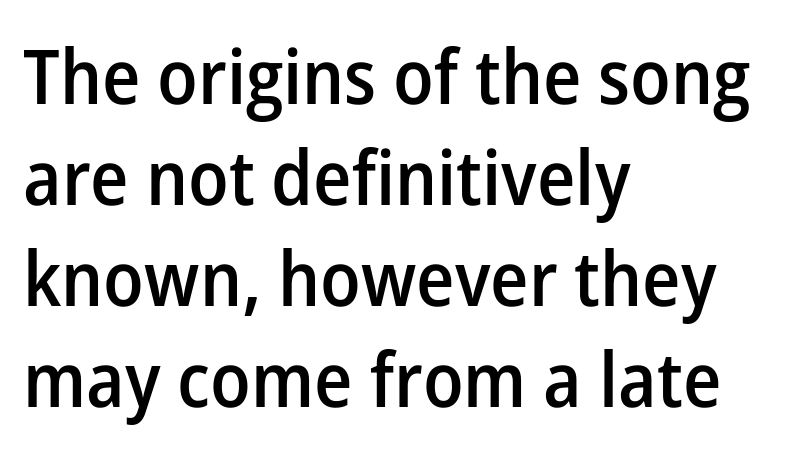
{"serif": "no", "italic": "no", "bold": "semi", "weight": "semibold", "width": "normal", "stroke_contrast": "low", "x_height": "medium", "monospaced": "no", "underline": "no", "align": "left", "line_spacing": "normal", "line_spacing_ratio": 1.33, "letter_spacing": "normal", "letter_spacing_em": 0.0, "glyph_px": 76}
